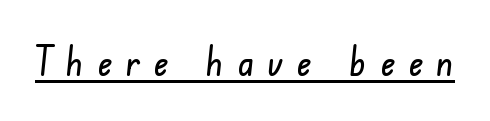
The image shows 40 px condensed sans-serif type; set unusually wide letter spacing (+0.34 em), underlined; low stroke contrast and a small x-height.
